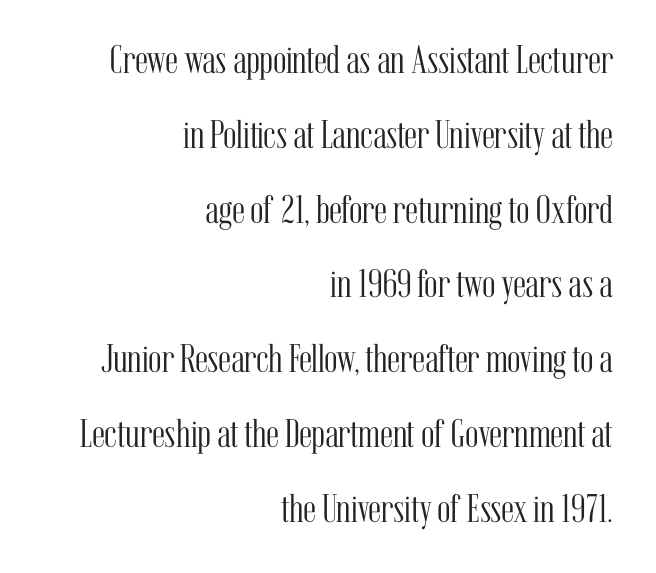
The characters display serif detailing at their extremities. Inter-character spacing is left at the font's built-in metrics. Stems and bowls with no extra thickness — not bold. Proportional: the letters do not fall into vertical columns. Every character sits straight up, as roman type does. Clear beneath every line of the passage.
